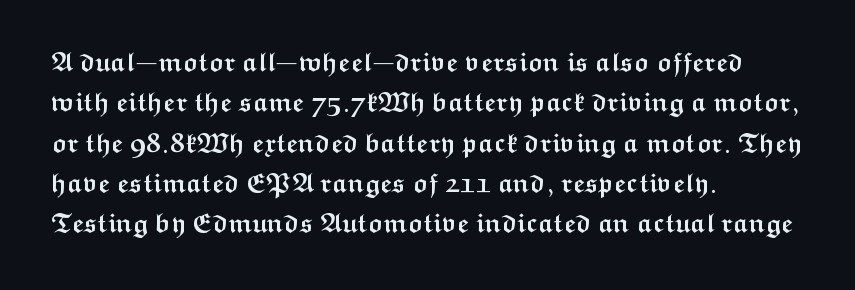
Q: Is the text bold? A: Yes.
Q: Is the text italic (slanted)? A: No, it is upright.
Q: Is the text underlined? A: No.
Q: How is the paragraph aligned? A: Left-aligned.
Q: Is the spacing between letters normal or unusually wide? A: Normal.
Q: Is the spacing between lines tight, normal or loose? A: Normal.
